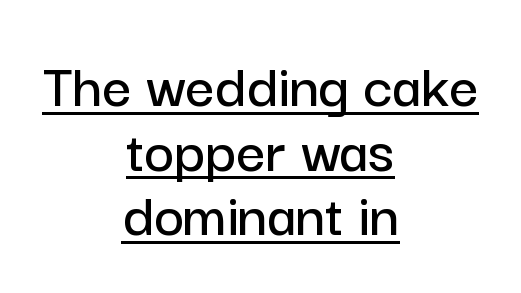
Q: Is the text italic (slanted)? A: No, it is upright.
Q: Is the typeface a serif or a sans-serif typeface? A: Sans-serif.
Q: Is the text underlined? A: Yes.
Q: How is the paragraph aligned? A: Centered.
Q: Is the spacing between letters normal or unusually wide? A: Normal.
Q: Is the spacing between lines tight, normal or loose? A: Tight.
Q: Width (condensed, normal, or wide)? A: Normal.
Q: Stroke contrast? A: Low.
Q: x-height? A: Medium.
Q: Monospaced? A: No.
